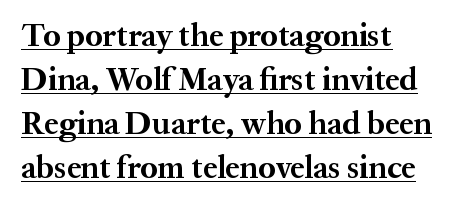
Q: Is the text bold? A: Yes.
Q: Is the text italic (slanted)? A: No, it is upright.
Q: Is the typeface a serif or a sans-serif typeface? A: Serif.
Q: Is the text underlined? A: Yes.
Q: How is the paragraph aligned? A: Left-aligned.
Q: Is the spacing between letters normal or unusually wide? A: Normal.
Q: Is the spacing between lines tight, normal or loose? A: Normal.
Q: Width (condensed, normal, or wide)? A: Normal.
Q: Stroke contrast? A: Medium.
Q: x-height? A: Medium.
Q: Monospaced? A: No.
